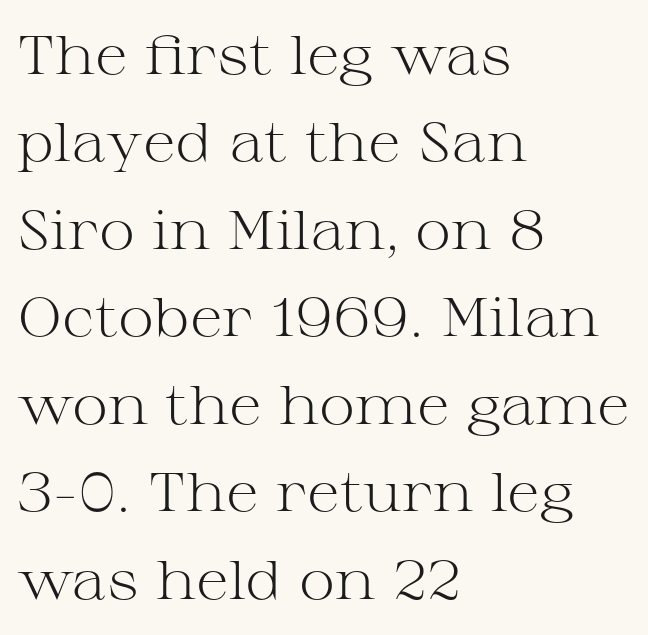
Left-aligned paragraph, ragged on the right. Style check: upright. No extra tracking has been applied to these lines. Leading: standard. The typeface has the unassuming heft of standard copy or less. Regarding serifs, this sample has them.
